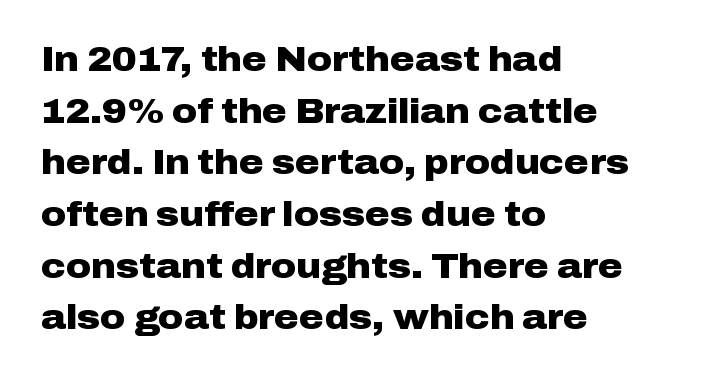
{"serif": "no", "italic": "no", "bold": "yes", "weight": "heavy", "width": "wide", "stroke_contrast": "low", "x_height": "medium", "monospaced": "no", "underline": "no", "align": "left", "line_spacing": "normal", "line_spacing_ratio": 1.52, "letter_spacing": "normal", "letter_spacing_em": 0.0, "glyph_px": 34}
